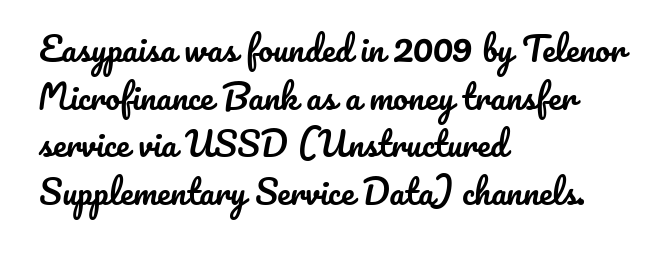
The image shows 33 px text type; set left-aligned, normal line spacing (1.44x), normal letter spacing, not underlined; low stroke contrast and a small x-height.
